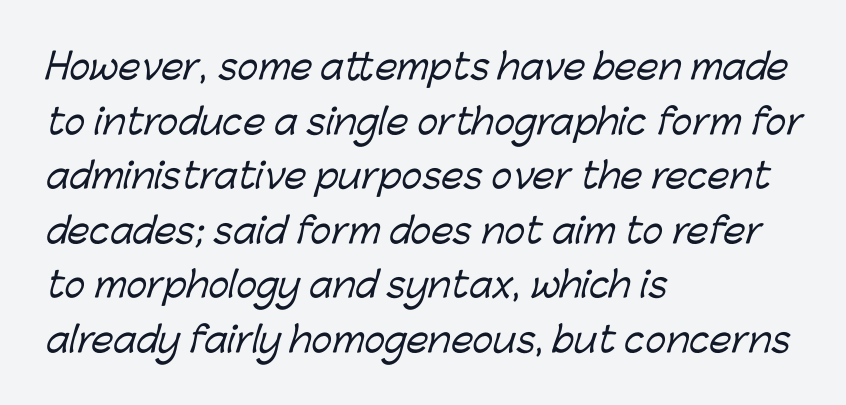
{"serif": "no", "width": "normal", "stroke_contrast": "low", "x_height": "medium", "monospaced": "no", "underline": "no", "align": "left", "line_spacing": "normal", "line_spacing_ratio": 1.56, "letter_spacing": "normal", "letter_spacing_em": 0.0, "glyph_px": 35}
